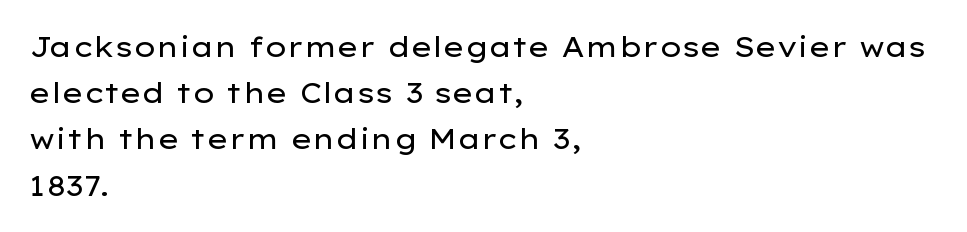
The image shows 28 px regular-weight, wide sans-serif type, upright; set left-aligned, normal line spacing (1.65x), normal letter spacing, not underlined; low stroke contrast and a medium x-height.
